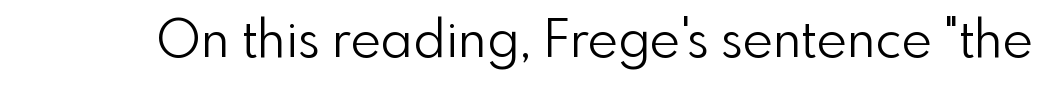
The image shows 52 px light sans-serif type, upright; set normal letter spacing, not underlined; a small x-height.
